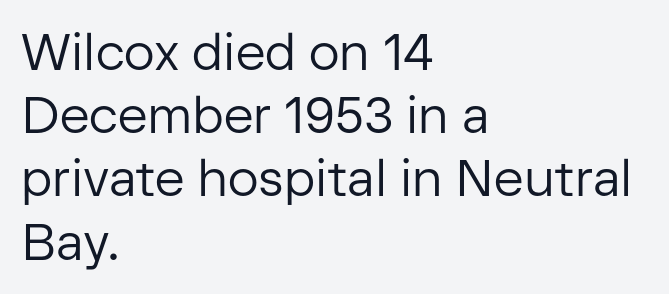
The image shows 51 px regular-weight sans-serif type, upright; set left-aligned, line spacing 1.24x, normal letter spacing, not underlined; low stroke contrast and a medium x-height.
